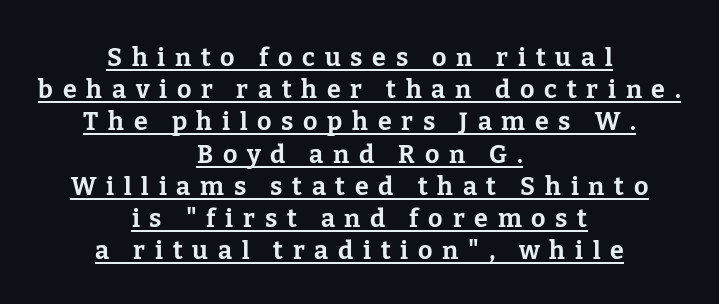
Does the copy run flush right? No — it is centered line by line. Posture: straight, roman, zero tilt. Reading down the column, the eye jumps a familiar distance to each next line. These words are printed bold, with thick strokes throughout. Characters follow at a spacing far wider than the type designer built in.
